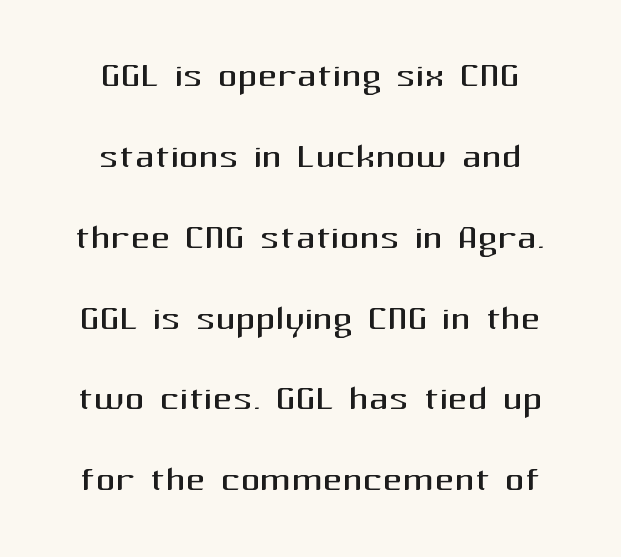
Clear beneath every line of the passage. Each line is balanced around a shared central axis. Between one letter and the next there's only the usual sliver of space. Regular leading. Ascenders rise straight up at ninety degrees. Serif or sans? Sans — the stroke terminals are bare.
